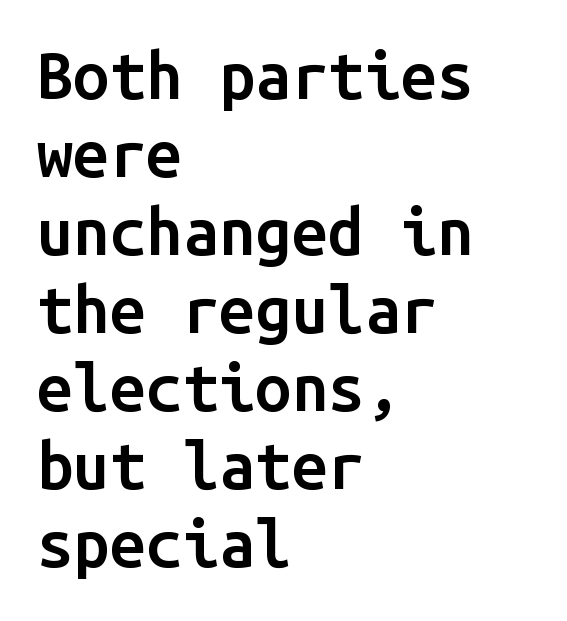
The rendering uses a semibold face; strokes are thickened but not to full bold. This rendering leaves character spacing at its baseline value. Honestly, there is no underline to notice here at all. The passage shown is typed in a monospace face where columns stay perfectly aligned.
